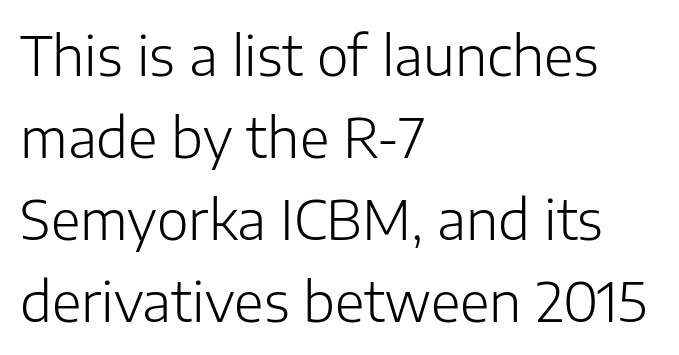
Q: Is the text bold? A: No.
Q: Is the text italic (slanted)? A: No, it is upright.
Q: Is the typeface a serif or a sans-serif typeface? A: Sans-serif.
Q: Is the text underlined? A: No.
Q: How is the paragraph aligned? A: Left-aligned.
Q: Is the spacing between letters normal or unusually wide? A: Normal.
Q: Is the spacing between lines tight, normal or loose? A: Normal.
Q: Width (condensed, normal, or wide)? A: Normal.
Q: Stroke contrast? A: Low.
Q: x-height? A: Medium.
Q: Monospaced? A: No.
